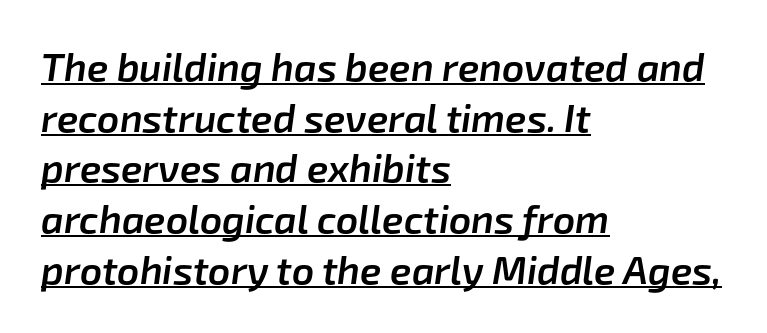
Q: Is the text bold? A: Semi-bold.
Q: Is the text italic (slanted)? A: Yes, it leans right by about 8 degrees.
Q: Is the text underlined? A: Yes.
Q: How is the paragraph aligned? A: Left-aligned.
Q: Is the spacing between letters normal or unusually wide? A: Normal.
Q: Is the spacing between lines tight, normal or loose? A: Normal.
Q: Width (condensed, normal, or wide)? A: Normal.
Q: Stroke contrast? A: Low.
Q: x-height? A: Medium.
Q: Monospaced? A: No.
